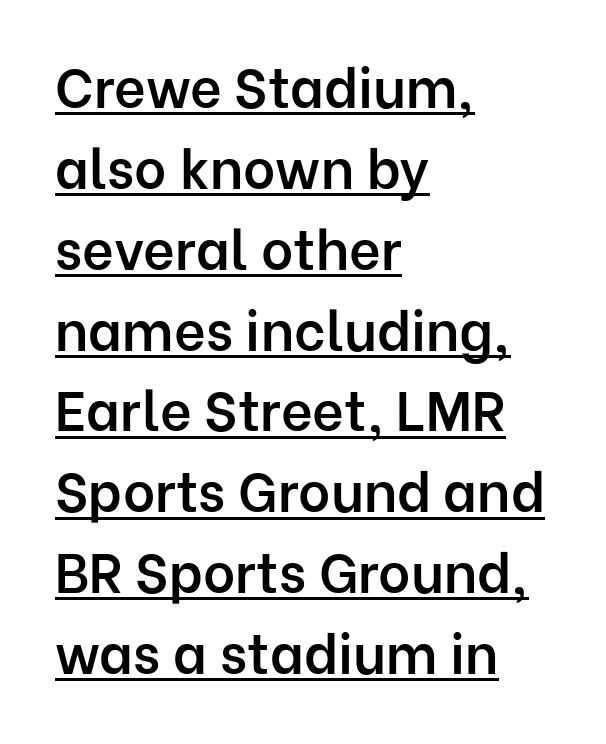
The image shows 55 px semibold sans-serif type, upright; set left-aligned, normal line spacing (1.47x), normal letter spacing, underlined; low stroke contrast and a medium x-height.
